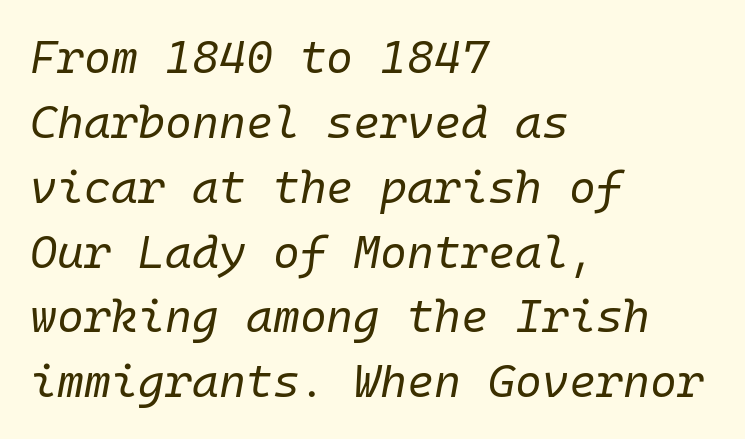
The image shows 46 px regular-weight type, italic (leaning right), monospaced; set left-aligned, normal line spacing (1.41x), normal letter spacing, not underlined; low stroke contrast and a medium x-height.
